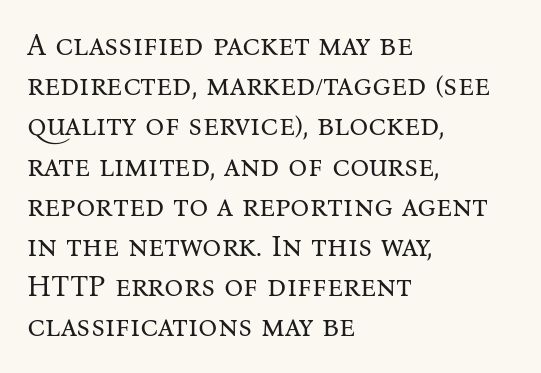
Q: Is the text bold? A: No.
Q: Is the text italic (slanted)? A: No, it is upright.
Q: Is the typeface a serif or a sans-serif typeface? A: Serif.
Q: Is the text underlined? A: No.
Q: How is the paragraph aligned? A: Left-aligned.
Q: Is the spacing between letters normal or unusually wide? A: Normal.
Q: Is the spacing between lines tight, normal or loose? A: Normal.
Q: Width (condensed, normal, or wide)? A: Normal.
Q: Stroke contrast? A: Medium.
Q: x-height? A: Medium.
Q: Monospaced? A: No.
